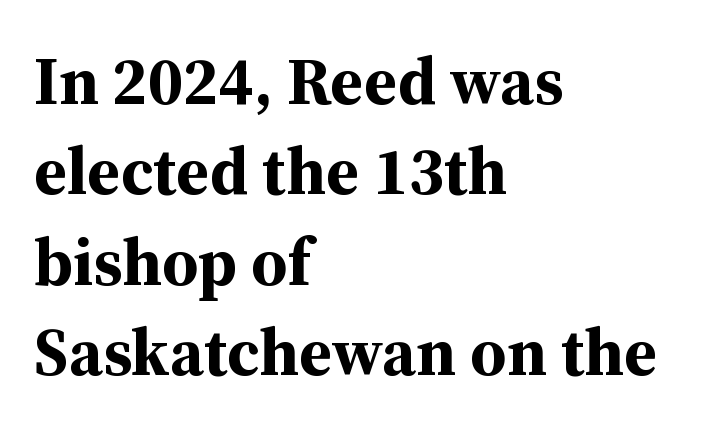
{"serif": "yes", "italic": "no", "bold": "yes", "weight": "bold", "width": "normal", "stroke_contrast": "medium", "x_height": "medium", "monospaced": "no", "underline": "no", "align": "left", "line_spacing": "normal", "line_spacing_ratio": 1.35, "letter_spacing": "normal", "letter_spacing_em": 0.0, "glyph_px": 67}
